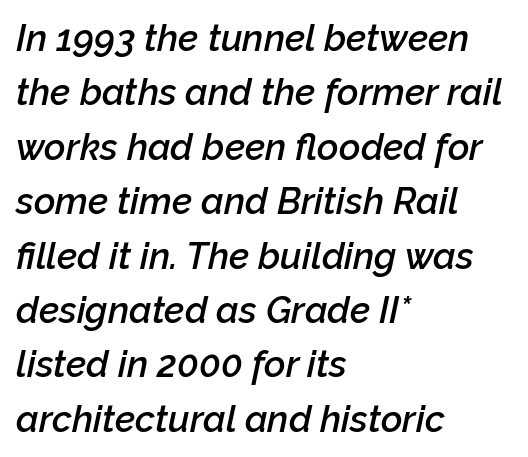
The letterforms sit shoulder to shoulder at normal distance. Set as a demibold, roughly 600 on the weight scale. Caption: multi-line text, flush left, ragged right. Slanted lettering throughout. A typesetter would call this leading conventional body-copy spacing.
